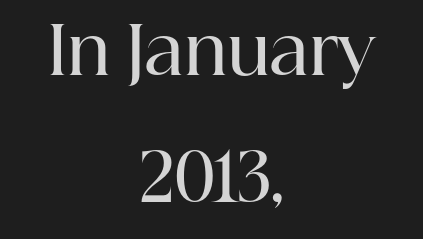
Q: Is the text bold? A: Semi-bold.
Q: Is the text italic (slanted)? A: No, it is upright.
Q: Is the typeface a serif or a sans-serif typeface? A: Serif.
Q: Is the text underlined? A: No.
Q: How is the paragraph aligned? A: Centered.
Q: Is the spacing between letters normal or unusually wide? A: Normal.
Q: Is the spacing between lines tight, normal or loose? A: Loose.
Q: Width (condensed, normal, or wide)? A: Normal.
Q: Stroke contrast? A: High.
Q: x-height? A: Medium.
Q: Monospaced? A: No.
